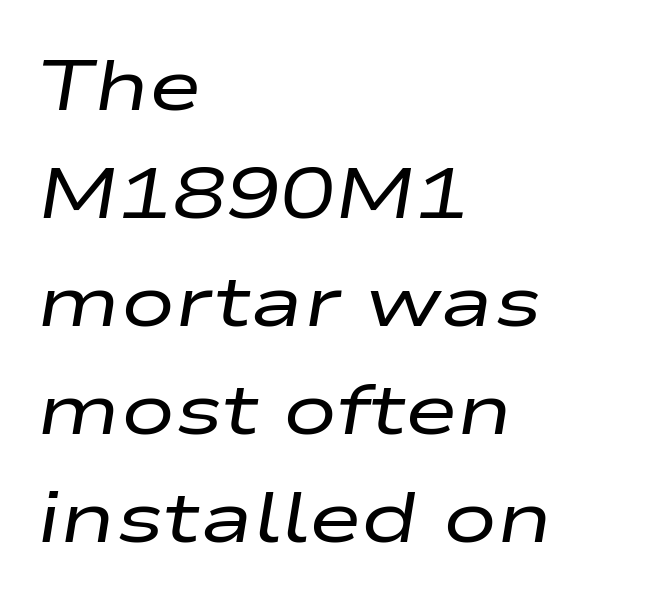
Q: Is the text bold? A: No.
Q: Is the text italic (slanted)? A: Yes, it leans right by about 9 degrees.
Q: Is the text underlined? A: No.
Q: How is the paragraph aligned? A: Left-aligned.
Q: Is the spacing between letters normal or unusually wide? A: Normal.
Q: Is the spacing between lines tight, normal or loose? A: Normal.
Q: Width (condensed, normal, or wide)? A: Wide.
Q: Stroke contrast? A: Low.
Q: x-height? A: Medium.
Q: Monospaced? A: No.
